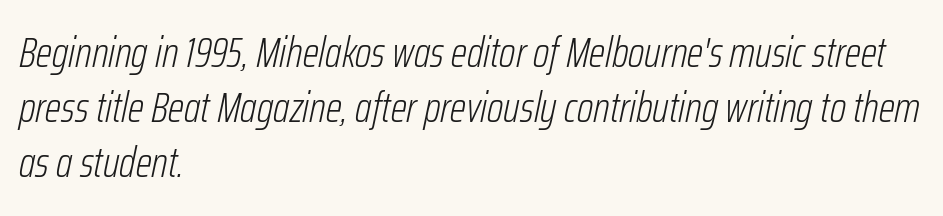
The image shows 42 px light, condensed type, italic (leaning right); set left-aligned, normal line spacing (1.31x), normal letter spacing, not underlined; low stroke contrast and a medium x-height.
